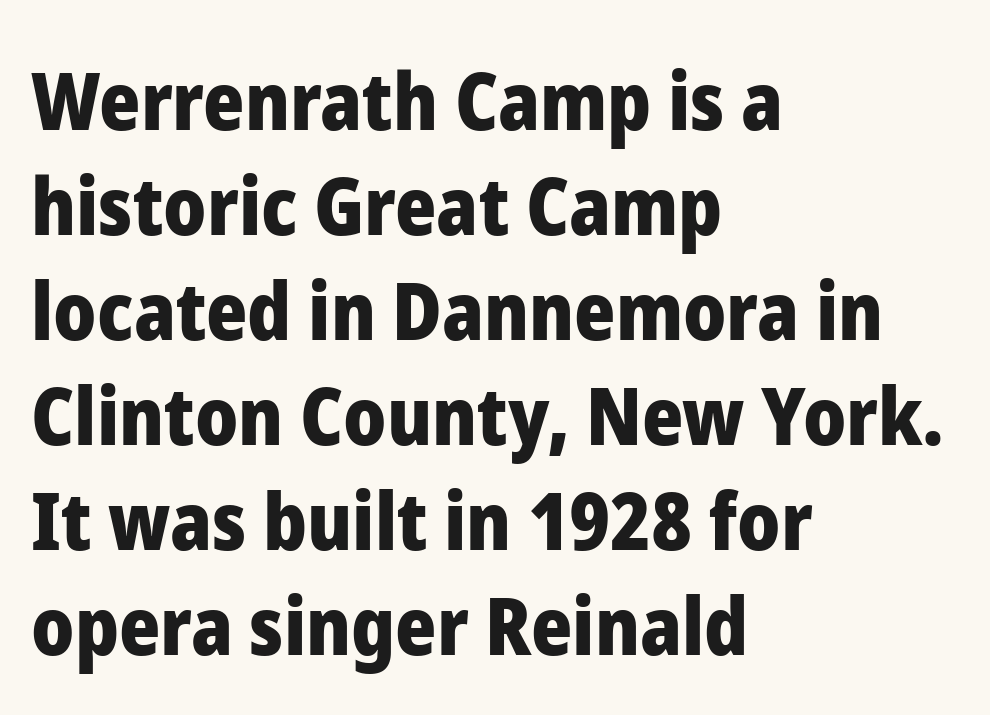
When letters stand straight like this, we call the style roman or upright. Does the weight exceed regular? Yes, all the way to bold. The rag falls on the right side of this text block. The face used here is a sans, in the tradition of grotesques and geometrics. Caption: standard tracking, unaltered. The foot of each line stays bare and open.
